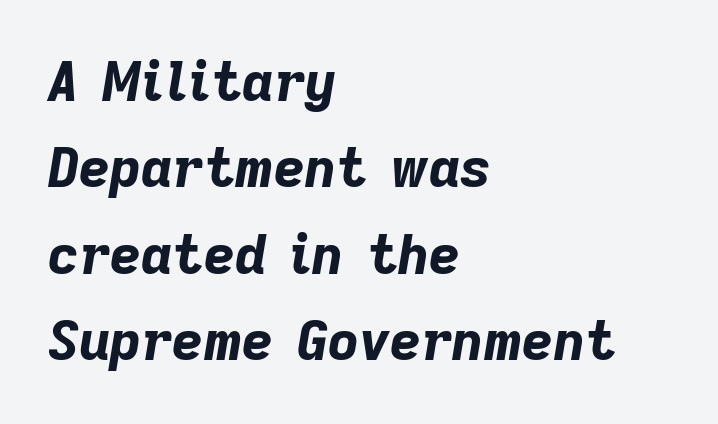
The image shows 54 px bold type, italic (leaning right); set left-aligned, normal line spacing (1.6x), normal letter spacing, not underlined; low stroke contrast and a medium x-height.
